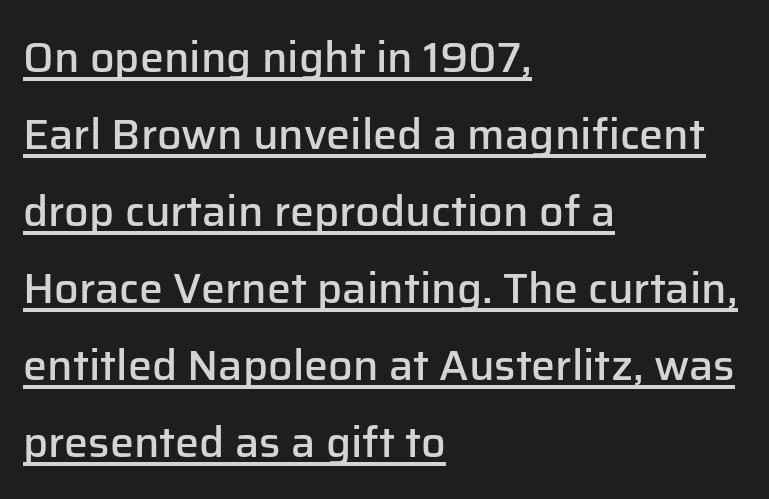
{"serif": "no", "italic": "no", "bold": "semi", "weight": "semibold", "width": "normal", "stroke_contrast": "low", "x_height": "medium", "monospaced": "no", "underline": "yes", "align": "left", "line_spacing_ratio": 1.79, "letter_spacing": "normal", "letter_spacing_em": 0.0, "glyph_px": 43}
